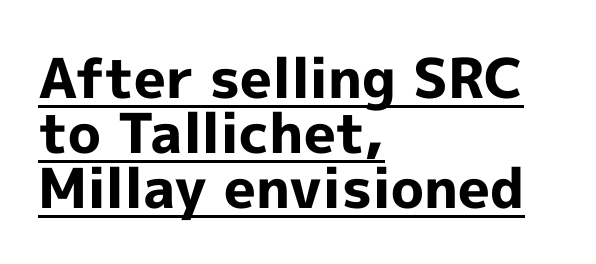
Line spacing here is tight. The glyphs in this specimen are sans serif. Tall strokes in this sample are plumb rather than angled. Compared with undecorated copy, this sample adds a rule below the words. Looks like regular typesetting: each glyph gets only the width it needs. Left-aligned paragraph, ragged on the right.
